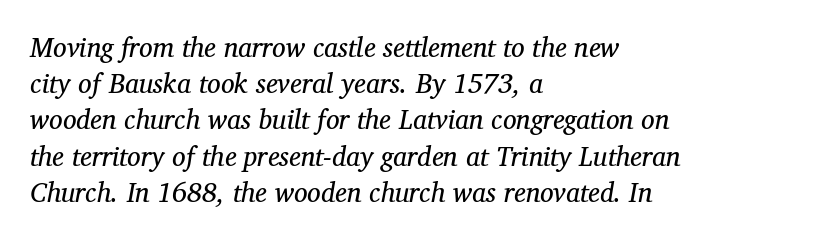
The image shows 27 px text type, italic (leaning right); set left-aligned, normal line spacing (1.34x), normal letter spacing, not underlined.
